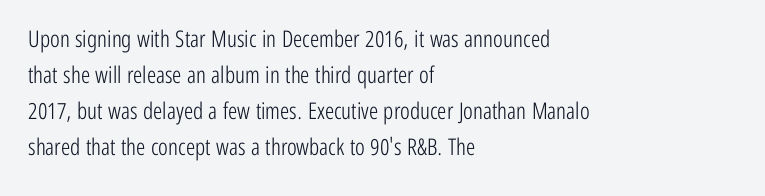
{"italic": "no", "bold": "no", "underline": "no", "align": "left", "line_spacing": "normal", "line_spacing_ratio": 1.56, "letter_spacing": "normal", "letter_spacing_em": 0.0, "glyph_px": 23}
